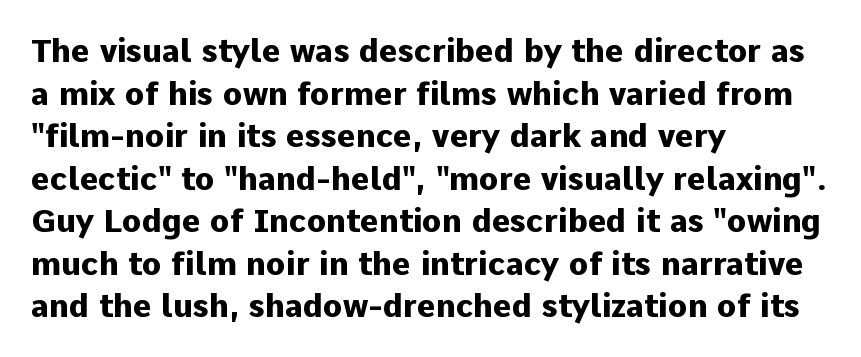
{"serif": "no", "italic": "no", "bold": "yes", "weight": "heavy", "width": "normal", "stroke_contrast": "low", "x_height": "medium", "monospaced": "no", "underline": "no", "align": "left", "line_spacing": "normal", "line_spacing_ratio": 1.33, "letter_spacing": "normal", "letter_spacing_em": 0.0, "glyph_px": 32}
